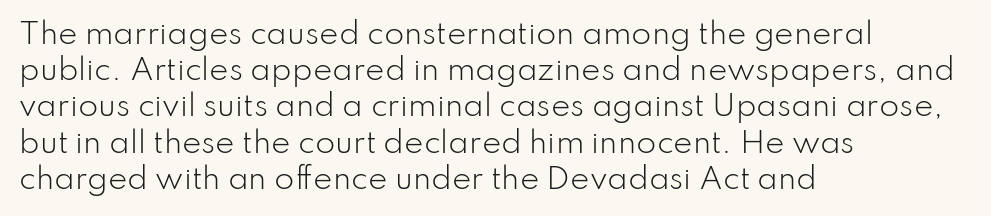
The image shows 29 px light sans-serif type, upright; set left-aligned, normal line spacing (1.25x), normal letter spacing, not underlined; low stroke contrast and a small x-height.
